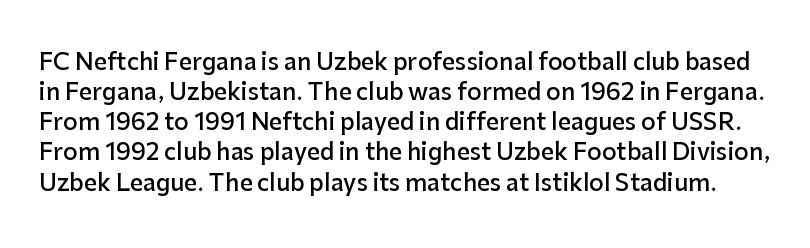
On the weight axis this lands at semibold, roughly 600. Plain, unruled lines of type. Each new line begins a customary step beneath the previous one. Notice how the stems are strictly vertical — no italics here. Standard letterfit; no display-style spreading of the glyphs.
